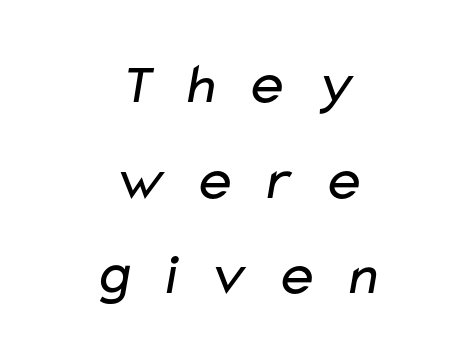
The image shows 58 px regular-weight, wide sans-serif type; set centered, normal line spacing (1.65x), unusually wide letter spacing (+0.42 em), not underlined; low stroke contrast and a medium x-height.
